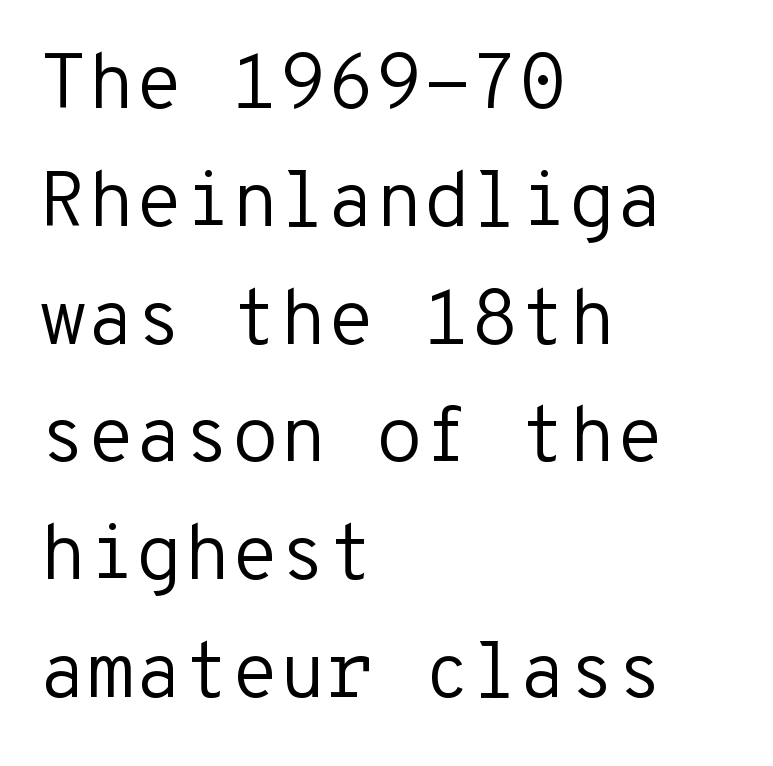
The image shows 78 px regular-weight sans-serif type, upright, monospaced; set left-aligned, normal line spacing (1.51x), normal letter spacing, not underlined; low stroke contrast and a medium x-height.
